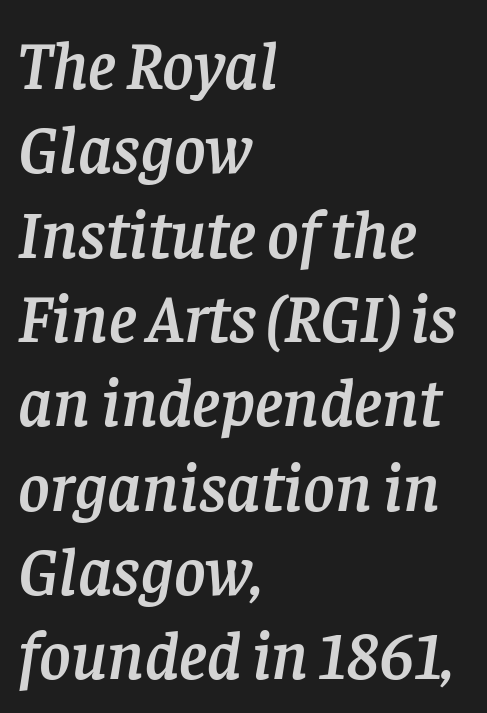
{"serif": "yes", "italic": "yes", "lean": "right", "slant_degrees": 8, "width": "normal", "stroke_contrast": "low", "x_height": "large", "monospaced": "no", "underline": "no", "align": "left", "line_spacing_ratio": 1.24, "letter_spacing": "normal", "letter_spacing_em": 0.0, "glyph_px": 68}
